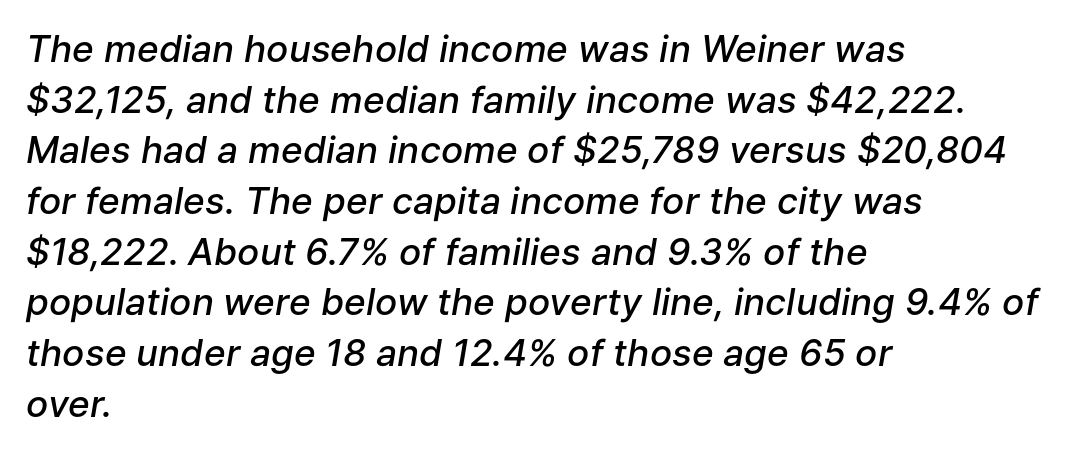
The image shows 37 px semibold type, italic (leaning right); set left-aligned, normal line spacing (1.37x), normal letter spacing, not underlined; low stroke contrast and a medium x-height.
